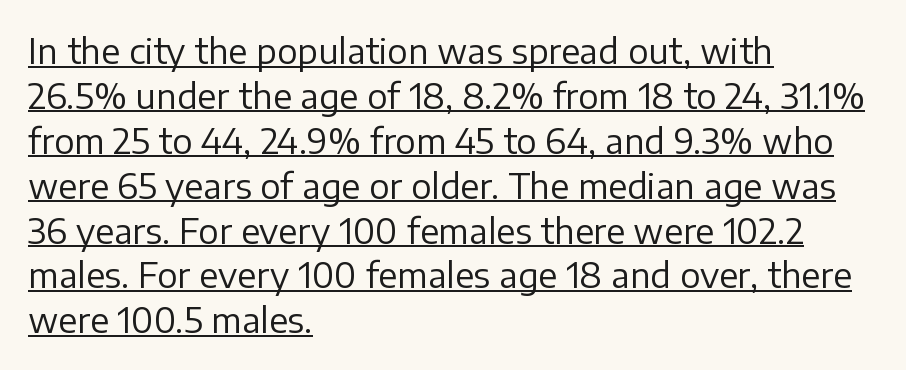
Q: Is the text bold? A: No.
Q: Is the text italic (slanted)? A: No, it is upright.
Q: Is the typeface a serif or a sans-serif typeface? A: Sans-serif.
Q: Is the text underlined? A: Yes.
Q: How is the paragraph aligned? A: Left-aligned.
Q: Is the spacing between letters normal or unusually wide? A: Normal.
Q: Is the spacing between lines tight, normal or loose? A: Normal.
Q: Width (condensed, normal, or wide)? A: Normal.
Q: Stroke contrast? A: Low.
Q: x-height? A: Medium.
Q: Monospaced? A: No.
